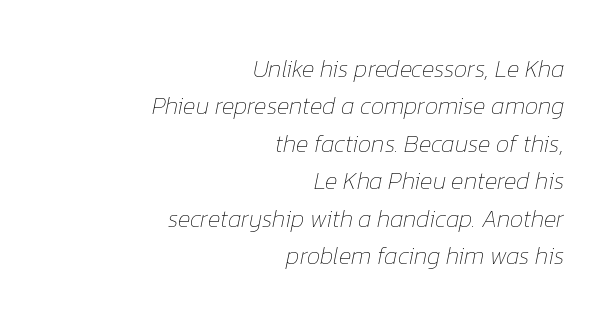
{"italic": "yes", "lean": "right", "slant_degrees": 12, "bold": "no", "underline": "no", "align": "right", "line_spacing": "normal", "line_spacing_ratio": 1.56, "letter_spacing": "normal", "letter_spacing_em": 0.0, "glyph_px": 24}
